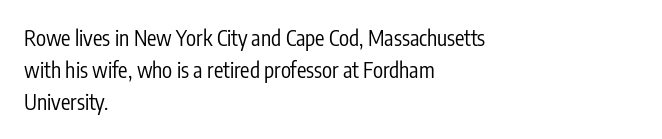
Q: Is the text bold? A: No.
Q: Is the text italic (slanted)? A: No, it is upright.
Q: Is the text underlined? A: No.
Q: How is the paragraph aligned? A: Left-aligned.
Q: Is the spacing between letters normal or unusually wide? A: Normal.
Q: Is the spacing between lines tight, normal or loose? A: Normal.
